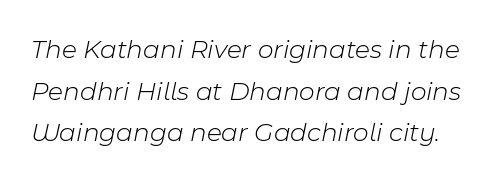
Honestly, there is no underline to notice here at all. The horizontal fit of the characters is conventional and even. Is this a heavy cut? Hardly; it is regular or lighter. A typesetter would mark this as italic. Summary of vertical rhythm: regular, with standard interline spacing.
